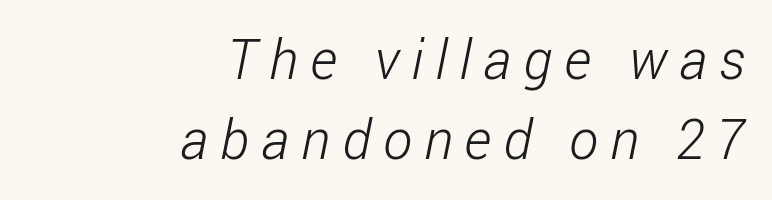
{"serif": "no", "bold": "no", "weight": "light", "width": "condensed", "stroke_contrast": "low", "x_height": "medium", "monospaced": "no", "underline": "no", "align": "right", "line_spacing": "normal", "line_spacing_ratio": 1.45, "letter_spacing": "wide", "letter_spacing_em": 0.22, "glyph_px": 55}
